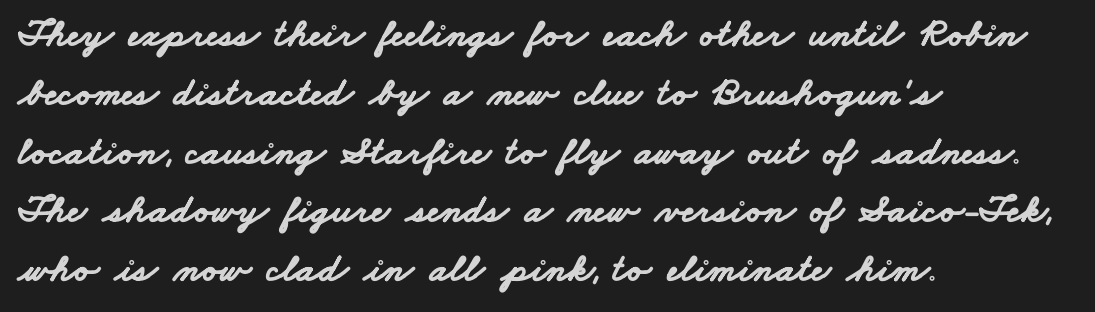
{"serif": "no", "bold": "yes", "weight": "bold", "width": "wide", "stroke_contrast": "low", "x_height": "small", "monospaced": "no", "underline": "no", "align": "left", "line_spacing": "normal", "line_spacing_ratio": 1.47, "letter_spacing": "normal", "letter_spacing_em": 0.0, "glyph_px": 40}
